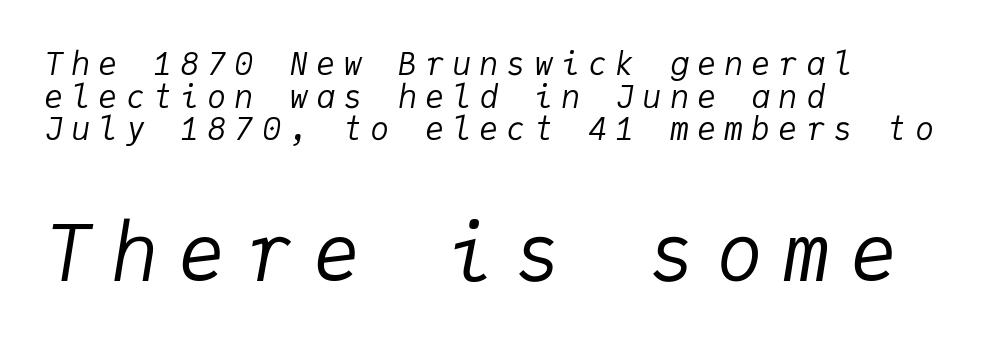
Q: Is the text bold? A: No.
Q: Is the text italic (slanted)? A: Yes, it leans right by about 9 degrees.
Q: Is the text underlined? A: No.
Q: How is the paragraph aligned? A: Left-aligned.
Q: Is the spacing between letters normal or unusually wide? A: Unusually wide.
Q: Is the spacing between lines tight, normal or loose? A: Tight.
Q: Which block of text is set in a larger size, the first (top) or the second (bottom)? A: The second (bottom) one.
Q: Width (condensed, normal, or wide)? A: Normal.
Q: Stroke contrast? A: Low.
Q: x-height? A: Medium.
Q: Monospaced? A: Yes.
